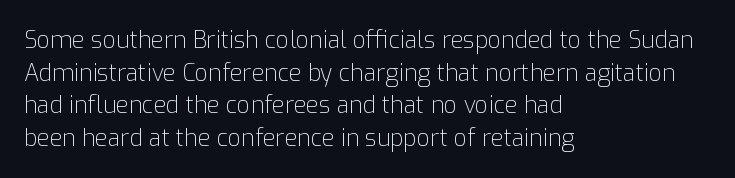
The image shows 23 px text type, upright; set left-aligned, normal line spacing (1.42x), normal letter spacing, not underlined.
